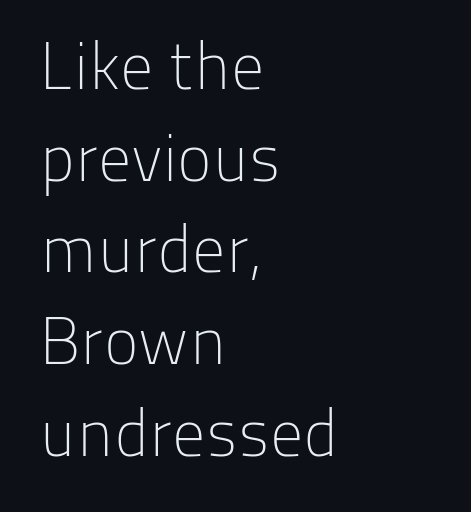
{"serif": "no", "italic": "no", "bold": "no", "weight": "light", "width": "normal", "stroke_contrast": "low", "x_height": "medium", "monospaced": "no", "underline": "no", "align": "left", "line_spacing": "normal", "line_spacing_ratio": 1.39, "letter_spacing": "normal", "letter_spacing_em": 0.0, "glyph_px": 66}
